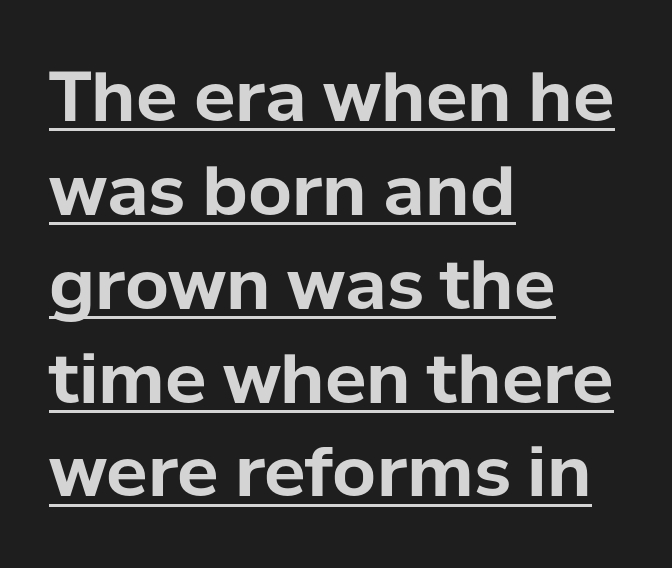
Is the type bold? Yes — the strokes are clearly thick and heavy. Here the designer chose a conventional face with non-uniform glyph widths. This rendering leaves character spacing at its baseline value. The lettering is marked with a stroke running underneath it.
